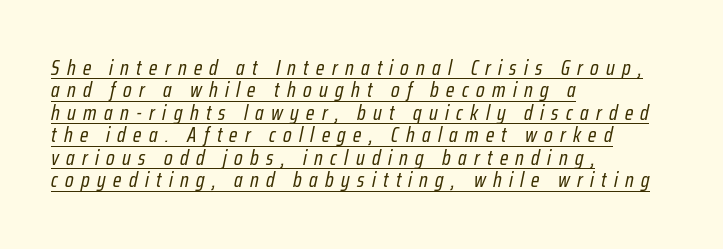
{"italic": "yes", "lean": "right", "slant_degrees": 12, "bold": "no", "underline": "yes", "align": "left", "line_spacing": "tight", "line_spacing_ratio": 1.07, "letter_spacing": "wide", "letter_spacing_em": 0.35, "glyph_px": 21}
